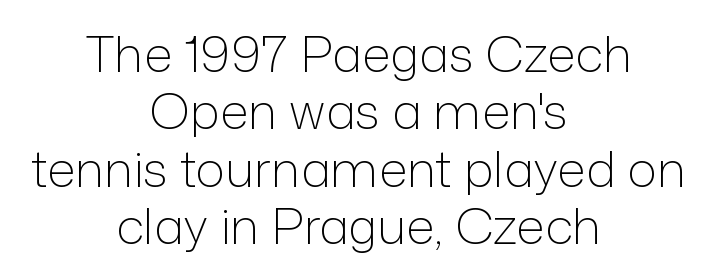
The image shows 50 px light sans-serif type, upright; set centered, tight line spacing (1.15x), normal letter spacing, not underlined; low stroke contrast and a medium x-height.
